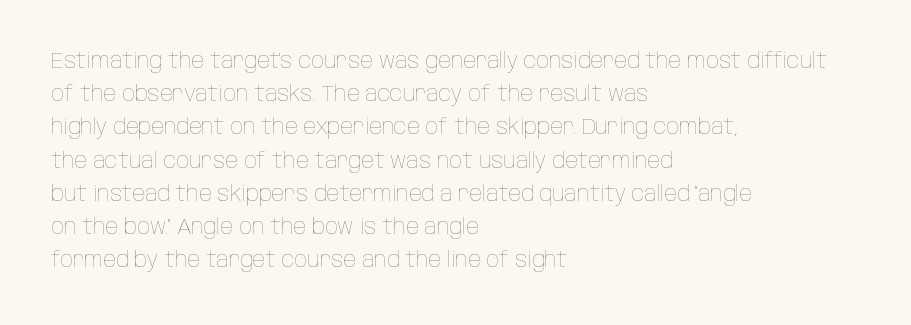
Q: Is the text bold? A: No.
Q: Is the text italic (slanted)? A: No, it is upright.
Q: Is the text underlined? A: No.
Q: How is the paragraph aligned? A: Left-aligned.
Q: Is the spacing between letters normal or unusually wide? A: Normal.
Q: Is the spacing between lines tight, normal or loose? A: Normal.
